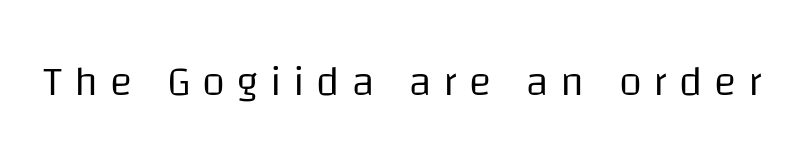
The image shows 42 px regular-weight sans-serif type, upright; set unusually wide letter spacing (+0.28 em), not underlined; low stroke contrast and a large x-height.
